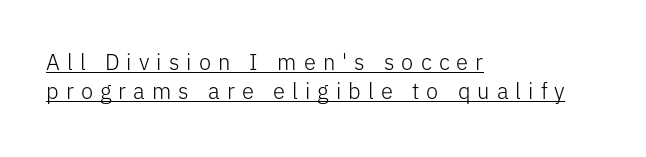
{"italic": "no", "bold": "no", "underline": "yes", "align": "left", "line_spacing": "normal", "line_spacing_ratio": 1.32, "letter_spacing": "wide", "letter_spacing_em": 0.32, "glyph_px": 22}
